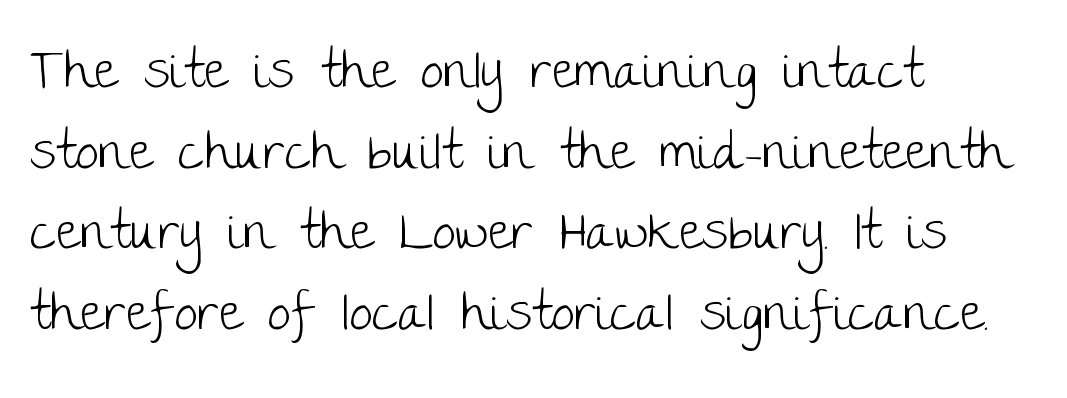
The letterforms sit at book weight or below. Looks like regular typesetting: each glyph gets only the width it needs. These lines were composed using upright roman letters. Plain, unruled lines of type. The line texture is even and compact thanks to regular tracking.
